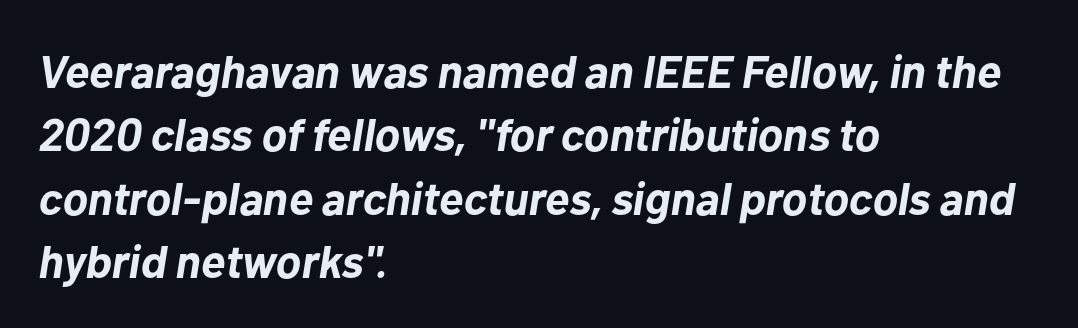
Q: Is the text bold? A: Yes.
Q: Is the text italic (slanted)? A: Yes, it leans right by about 10 degrees.
Q: Is the text underlined? A: No.
Q: How is the paragraph aligned? A: Left-aligned.
Q: Is the spacing between letters normal or unusually wide? A: Normal.
Q: Is the spacing between lines tight, normal or loose? A: Normal.
Q: Width (condensed, normal, or wide)? A: Normal.
Q: Stroke contrast? A: Low.
Q: x-height? A: Medium.
Q: Monospaced? A: No.
